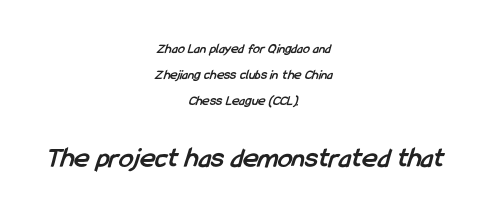
The image shows 29 px semibold, condensed sans-serif type; set centered, line spacing 1.87x, normal letter spacing, not underlined; the second (bottom) block is 2.07x larger; low stroke contrast and a medium x-height.
